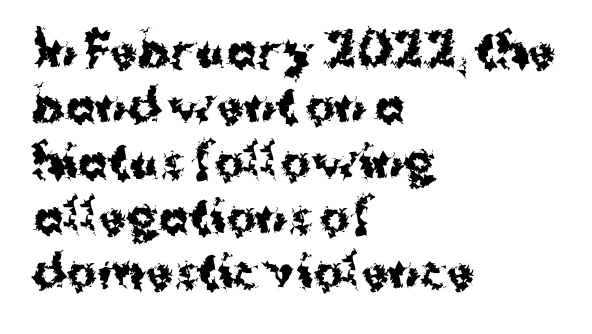
The image shows 45 px bold sans-serif type, upright; set left-aligned, line spacing 1.23x, normal letter spacing, not underlined; medium stroke contrast and a medium x-height.
